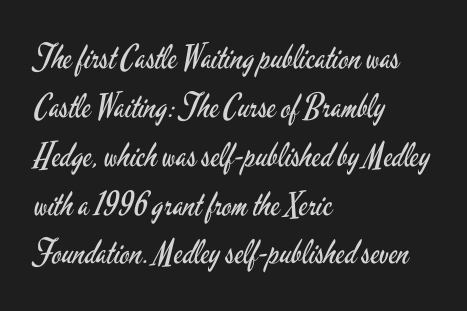
The image shows 33 px regular-weight, condensed sans-serif type; set left-aligned, normal line spacing (1.48x), normal letter spacing, not underlined; low stroke contrast and a small x-height.
